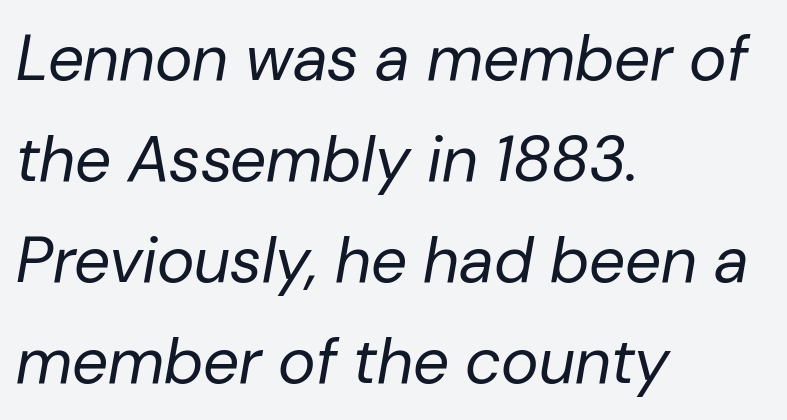
{"italic": "yes", "lean": "right", "slant_degrees": 10, "bold": "no", "weight": "regular", "width": "normal", "stroke_contrast": "low", "x_height": "medium", "monospaced": "no", "underline": "no", "align": "left", "line_spacing": "normal", "line_spacing_ratio": 1.58, "letter_spacing": "normal", "letter_spacing_em": 0.0, "glyph_px": 64}
